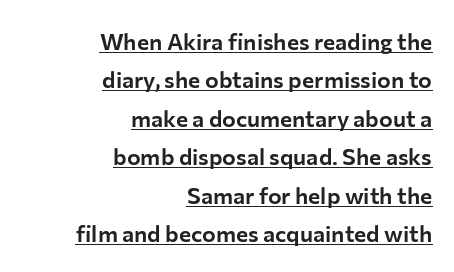
Default kerning and tracking; the words read as compact shapes. Baseline-to-baseline distance is the conventional proportion of letter height. Characters remain perfectly vertical along every line. Check the space under the baseline: a stroke is drawn there. Each line ends at the same right margin while the left side varies.
